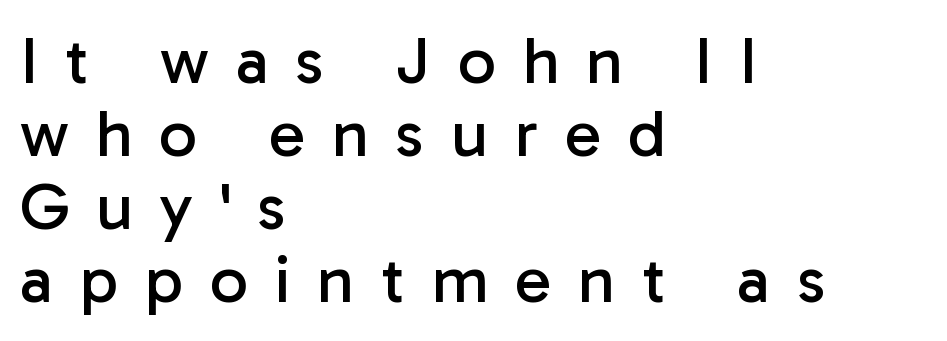
Honestly, the rows look squashed on top of each other. Glance below the letters and you will spot only blank space. The text was rendered using a sans face with plain stroke endings. The characters are drawn with everyday or finer stroke widths. The letterforms stand isolated, each surrounded by extra space. This is the regular roman posture of the typeface.
